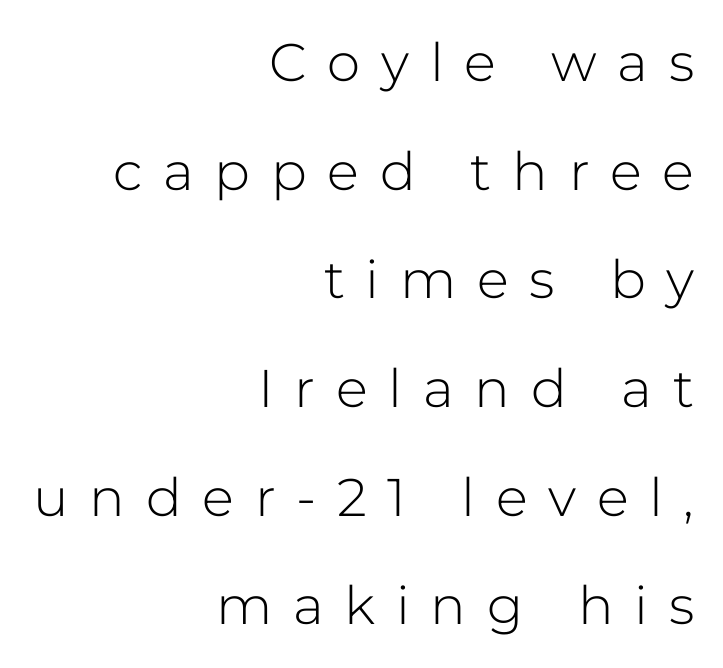
Look at the bottom of the vertical strokes: they stop flat, with no serifs. Typeset ragged left — the right edge is the straight one. If you drew a line through each stem, it would be perfectly vertical. The gap between lines stays unmarked. The rendering uses natural spacing where letterforms have individual widths.
